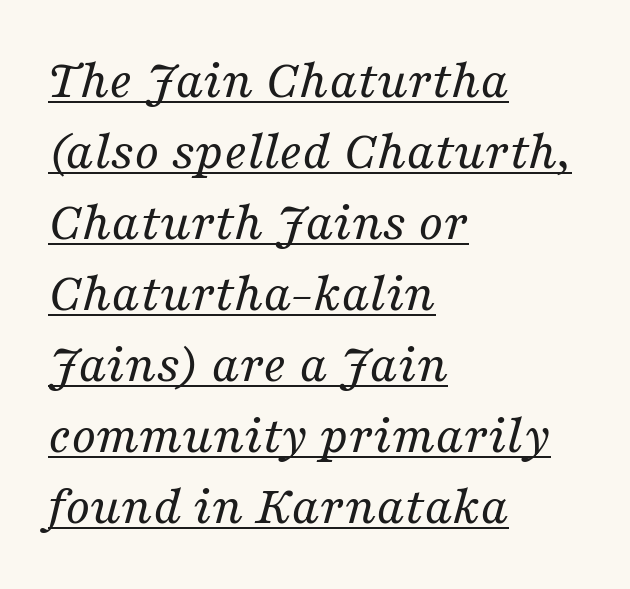
{"serif": "yes", "italic": "yes", "lean": "right", "slant_degrees": 16, "bold": "no", "weight": "regular", "width": "normal", "stroke_contrast": "medium", "x_height": "medium", "monospaced": "no", "underline": "yes", "align": "left", "line_spacing": "normal", "line_spacing_ratio": 1.29, "letter_spacing": "normal", "letter_spacing_em": 0.0, "glyph_px": 55}
